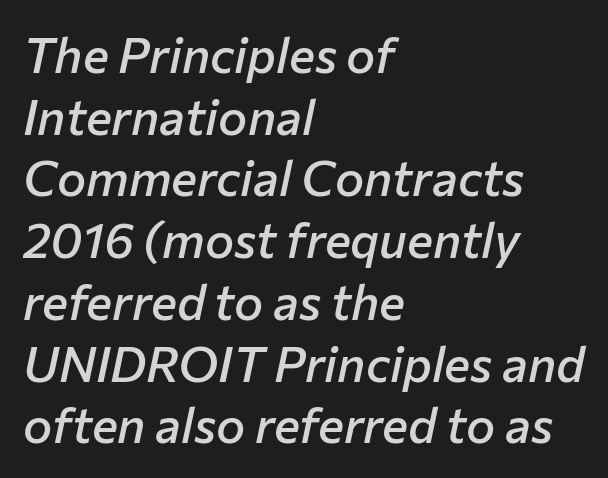
Line spacing here is normal. Slightly chunky letters — semibold, I'd say, not full bold. How are the letters spaced? Ordinarily, with no added tracking. Check the space under the baseline: it is left empty.
